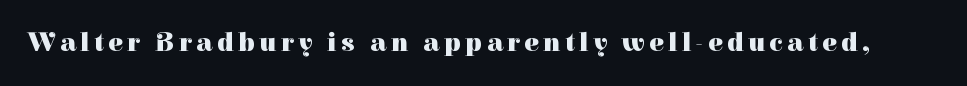
Q: Is the text bold? A: Yes.
Q: Is the text italic (slanted)? A: No, it is upright.
Q: Is the text underlined? A: No.
